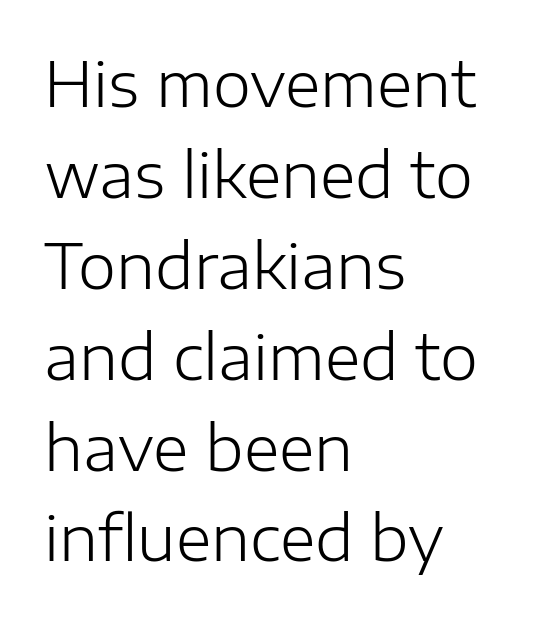
Q: Is the text bold? A: No.
Q: Is the text italic (slanted)? A: No, it is upright.
Q: Is the typeface a serif or a sans-serif typeface? A: Sans-serif.
Q: Is the text underlined? A: No.
Q: How is the paragraph aligned? A: Left-aligned.
Q: Is the spacing between letters normal or unusually wide? A: Normal.
Q: Is the spacing between lines tight, normal or loose? A: Normal.
Q: Width (condensed, normal, or wide)? A: Normal.
Q: Stroke contrast? A: Low.
Q: x-height? A: Medium.
Q: Monospaced? A: No.
